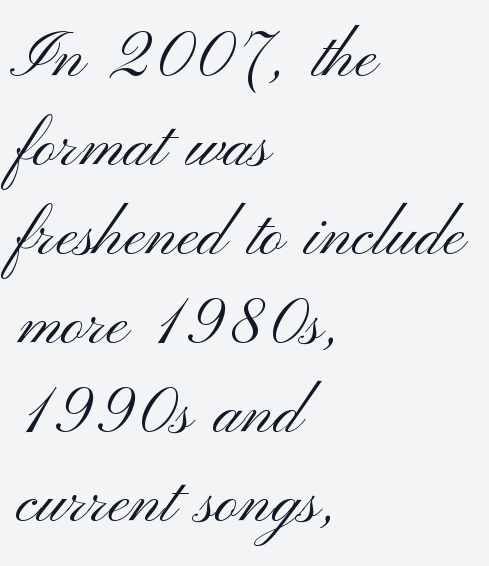
The image shows 64 px light, wide sans-serif type; set left-aligned, normal line spacing (1.39x), normal letter spacing, not underlined; medium stroke contrast and a small x-height.
